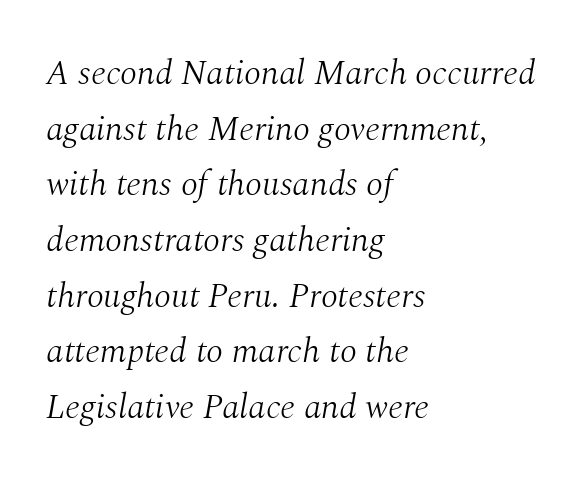
Note: serifs present on the glyphs. Quick note: interline space is typical. The typesetting does not lean heavy: it is not bold. No word sits above an underline. The type is set solid horizontally, with unmodified tracking. Slanted lettering throughout.
